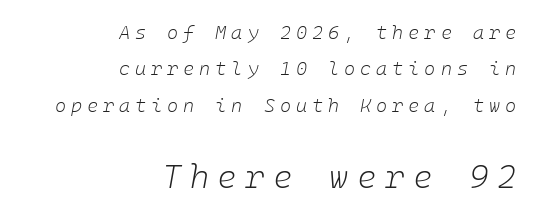
Block two is the big one; block one sits smaller above it. Every row of glyphs terminates at an identical x-position on the right. A typesetter would call this heavily tracked-out type. An italicized treatment has been applied to the whole sample. Letters have the restrained weight of plain body copy at most.
